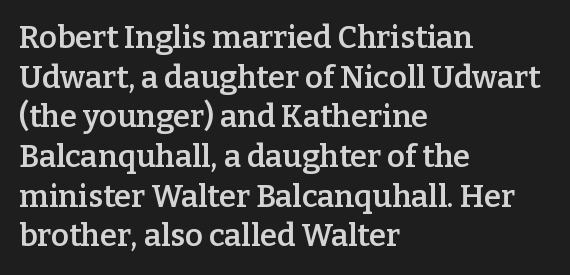
The image shows 31 px semibold serif type, upright; set left-aligned, normal line spacing (1.28x), normal letter spacing, not underlined; low stroke contrast and a medium x-height.
